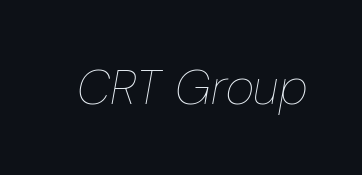
This sample uses an oblique cut, with every glyph tilted off the vertical. This rendering leaves character spacing at its baseline value. Caption: face not bold, strokes unweighted. Looks like regular typesetting: each glyph gets only the width it needs. Descender tails drop into unmarked territory.
